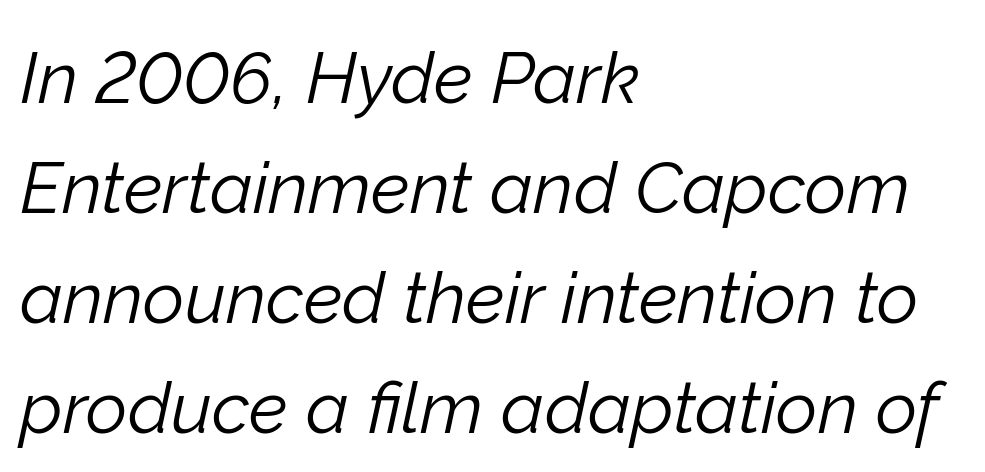
The strip under each line holds only bare page. No heavy texture on the line: the type isn't bold. The typesetter chose a ragged-right arrangement here. Posture: slanted.
